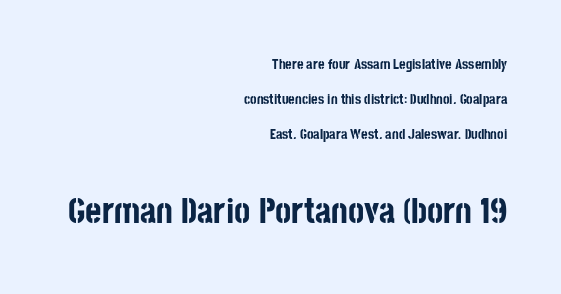
Characters follow at the spacing the type designer built in. Summary of weight: heavy, a full bold. A roman cut, with each character standing at attention. Whoever set this chose breathing room over compactness in the vertical rhythm.
